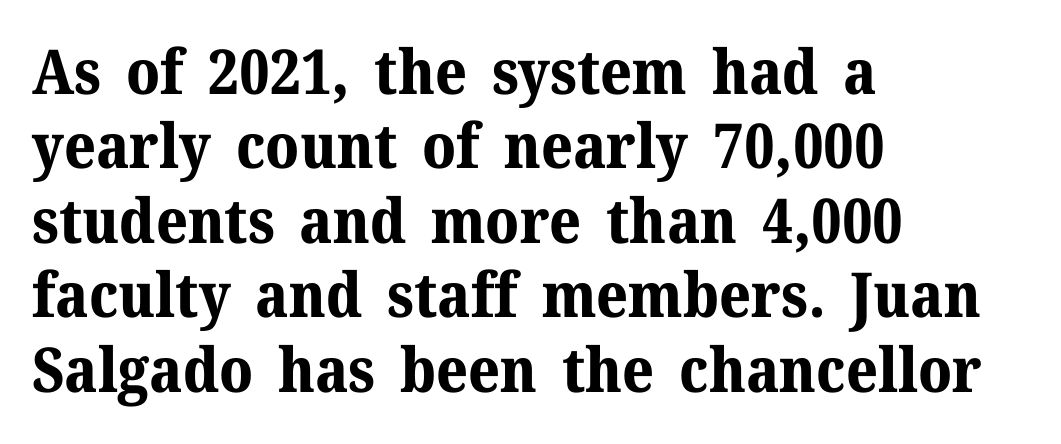
Q: Is the text bold? A: Yes.
Q: Is the text italic (slanted)? A: No, it is upright.
Q: Is the typeface a serif or a sans-serif typeface? A: Serif.
Q: Is the text underlined? A: No.
Q: How is the paragraph aligned? A: Left-aligned.
Q: Is the spacing between letters normal or unusually wide? A: Normal.
Q: Width (condensed, normal, or wide)? A: Normal.
Q: Stroke contrast? A: Medium.
Q: x-height? A: Medium.
Q: Monospaced? A: No.
